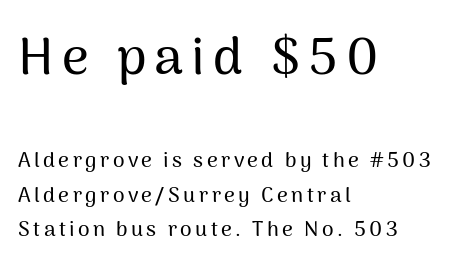
{"serif": "no", "italic": "no", "width": "normal", "stroke_contrast": "medium", "x_height": "medium", "monospaced": "no", "underline": "no", "align": "left", "line_spacing": "normal", "line_spacing_ratio": 1.63, "larger_block": "first", "size_ratio": 2.48, "glyph_px": 52}
